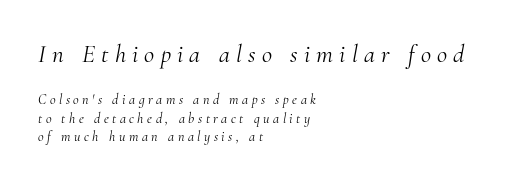
The image shows 25 px text type, italic (leaning right); set left-aligned, normal line spacing (1.33x), unusually wide letter spacing (+0.25 em), not underlined; the first (top) block is 1.79x larger.
